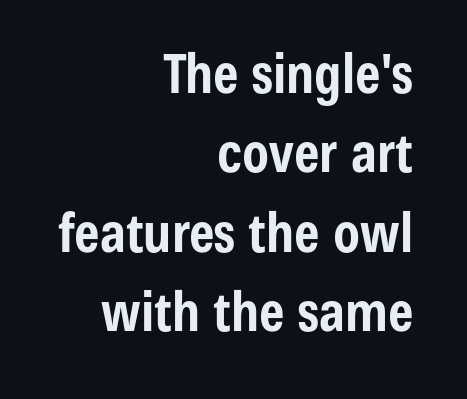
The image shows 54 px bold, condensed sans-serif type, upright; set right-aligned, normal line spacing (1.47x), normal letter spacing, not underlined; low stroke contrast and a medium x-height.
